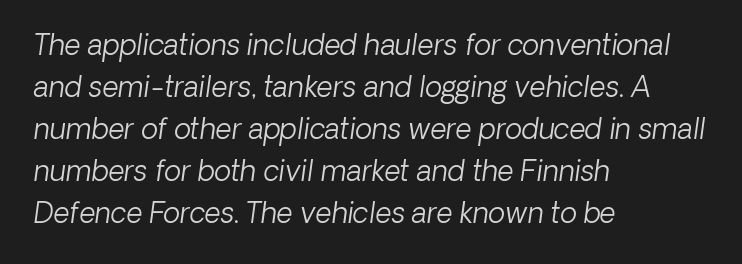
Q: Is the text bold? A: No.
Q: Is the text italic (slanted)? A: Yes, it leans right by about 8 degrees.
Q: Is the text underlined? A: No.
Q: How is the paragraph aligned? A: Left-aligned.
Q: Is the spacing between letters normal or unusually wide? A: Normal.
Q: Is the spacing between lines tight, normal or loose? A: Normal.
Q: Width (condensed, normal, or wide)? A: Normal.
Q: Stroke contrast? A: Low.
Q: x-height? A: Medium.
Q: Monospaced? A: No.
